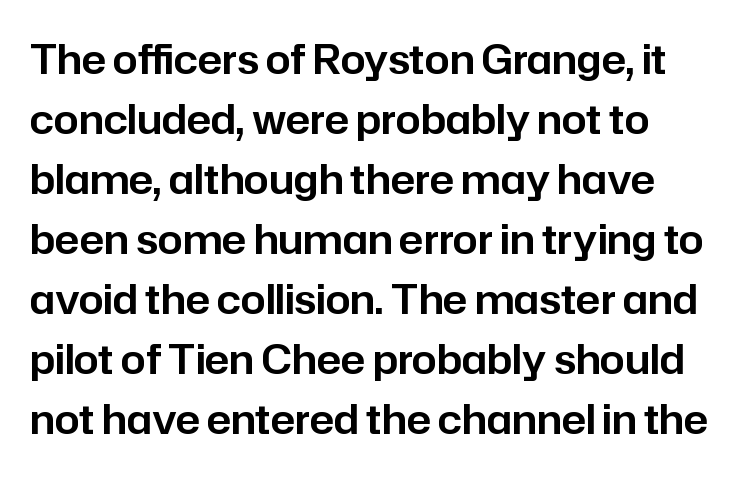
Q: Is the text italic (slanted)? A: No, it is upright.
Q: Is the typeface a serif or a sans-serif typeface? A: Sans-serif.
Q: Is the text underlined? A: No.
Q: Is the spacing between letters normal or unusually wide? A: Normal.
Q: Is the spacing between lines tight, normal or loose? A: Normal.
Q: Width (condensed, normal, or wide)? A: Normal.
Q: Stroke contrast? A: Low.
Q: x-height? A: Medium.
Q: Monospaced? A: No.
